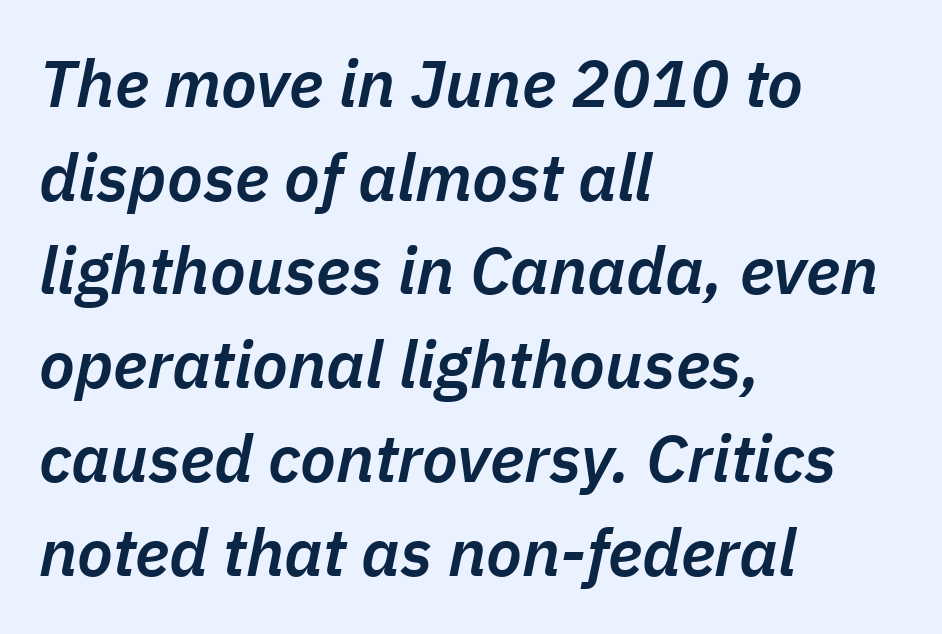
A typesetter would mark this as italic. Character widths vary here, with narrow letters taking less room than wide ones. A typesetter would call this zero additional tracking. How heavy is the stroke? Medium-heavy — a semibold, shy of bold. A classic flush-left, rag-right setting is used for this passage.
